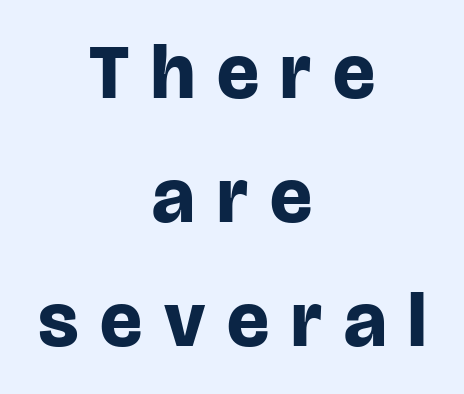
The image shows 78 px bold sans-serif type, upright; set centered, normal line spacing (1.59x), unusually wide letter spacing (+0.28 em), not underlined; low stroke contrast and a large x-height.
